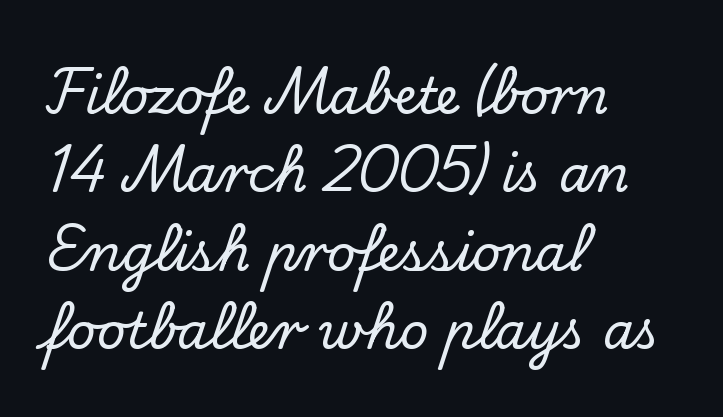
Each letter keeps its own natural width here, so spacing adapts to shape. These lines keep a tight, regular rhythm from letter to letter. Check where the strokes stop: tiny serifs finish them off. Normally led — the rows are evenly, conventionally spaced.
